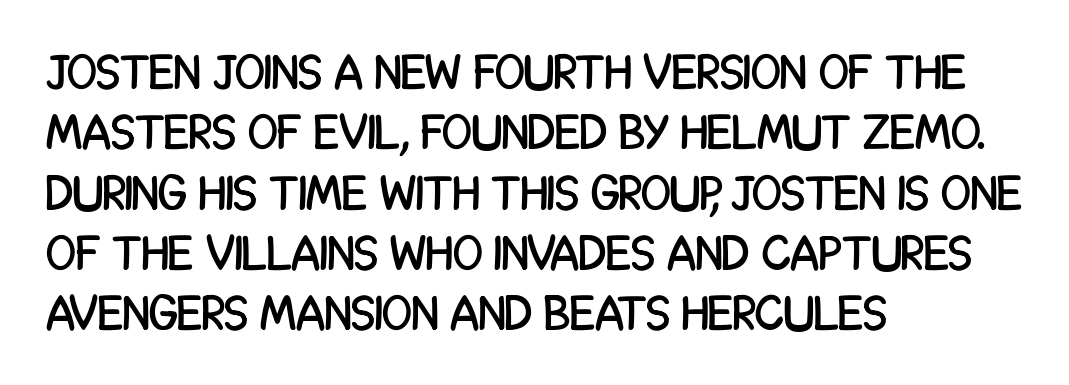
Q: Is the text italic (slanted)? A: No, it is upright.
Q: Is the typeface a serif or a sans-serif typeface? A: Sans-serif.
Q: Is the text underlined? A: No.
Q: How is the paragraph aligned? A: Left-aligned.
Q: Is the spacing between letters normal or unusually wide? A: Normal.
Q: Width (condensed, normal, or wide)? A: Condensed.
Q: Stroke contrast? A: Low.
Q: x-height? A: Large.
Q: Monospaced? A: No.
